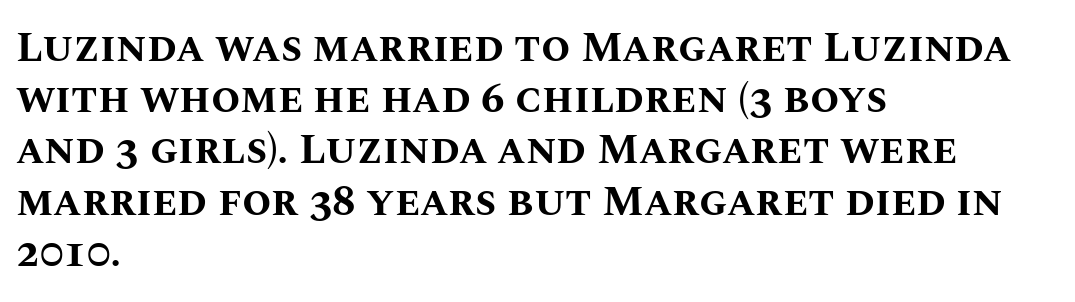
Caption: standard tracking, unaltered. The compositor pushed each line to the left boundary. Each letter keeps its own natural width here, so spacing adapts to shape. Every letter is thick-stroked: bold, no question.
